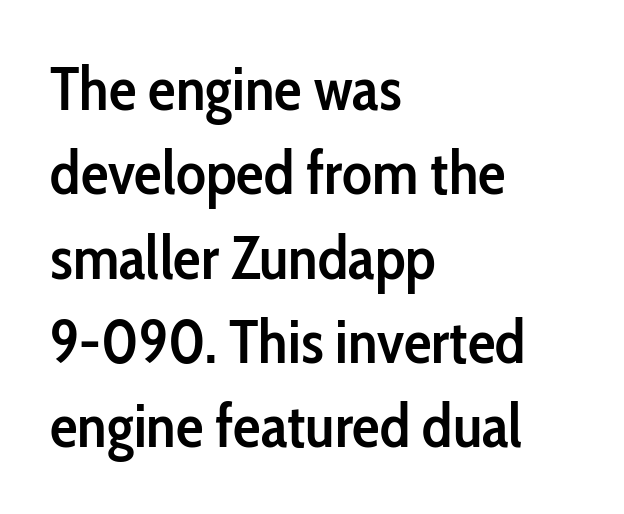
Italic? Not at all — the glyphs are vertical. The lines in this sample share a left origin and differ only in where they stop. Glyph-to-glyph distance matches everyday printed text. The vertical gap from one line to the next is medium.
